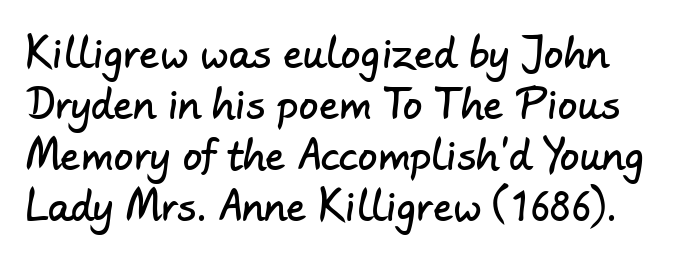
The image shows 39 px sans-serif type; set normal line spacing (1.31x), normal letter spacing, not underlined; low stroke contrast and a small x-height.
